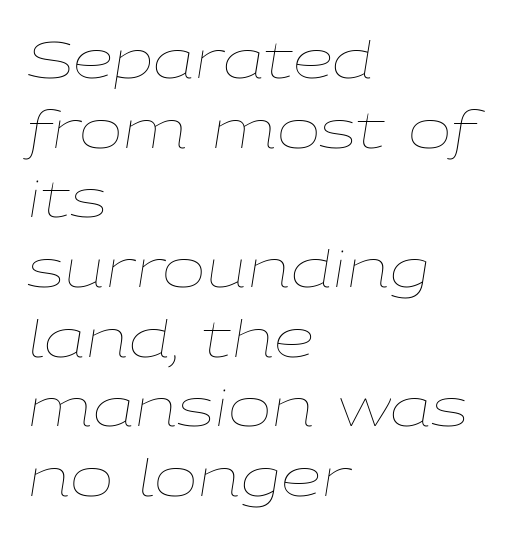
The image shows 52 px thin, wide type, italic (leaning right); set left-aligned, normal line spacing (1.34x), normal letter spacing, not underlined; low stroke contrast and a medium x-height.
